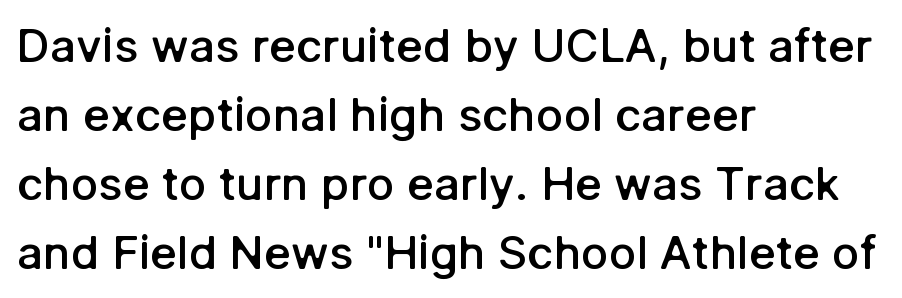
The image shows 46 px semibold sans-serif type, upright; set left-aligned, normal line spacing (1.5x), normal letter spacing, not underlined; low stroke contrast and a medium x-height.
